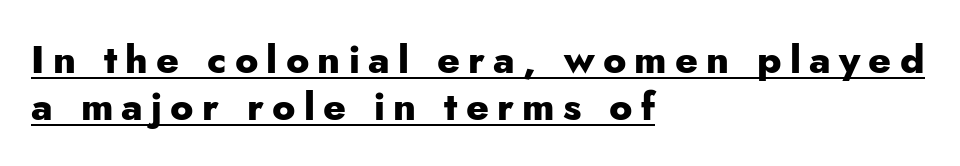
Q: Is the text bold? A: Yes.
Q: Is the text italic (slanted)? A: No, it is upright.
Q: Is the typeface a serif or a sans-serif typeface? A: Sans-serif.
Q: Is the text underlined? A: Yes.
Q: How is the paragraph aligned? A: Left-aligned.
Q: Is the spacing between letters normal or unusually wide? A: Unusually wide.
Q: Width (condensed, normal, or wide)? A: Normal.
Q: Stroke contrast? A: Low.
Q: x-height? A: Small.
Q: Monospaced? A: No.
